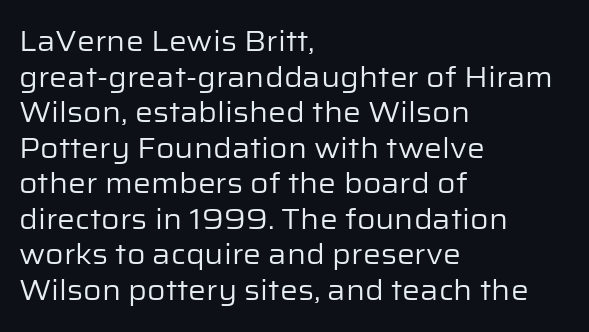
{"serif": "no", "italic": "no", "bold": "no", "weight": "regular", "width": "normal", "stroke_contrast": "low", "x_height": "medium", "monospaced": "no", "underline": "no", "align": "left", "line_spacing": "normal", "line_spacing_ratio": 1.27, "letter_spacing": "normal", "letter_spacing_em": 0.0, "glyph_px": 28}
